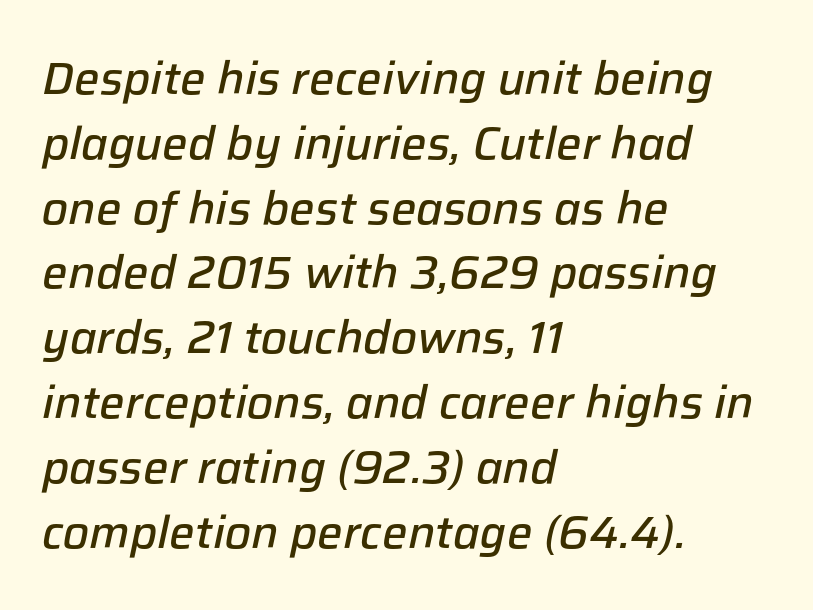
{"italic": "yes", "lean": "right", "slant_degrees": 12, "bold": "semi", "weight": "semibold", "width": "normal", "stroke_contrast": "low", "x_height": "medium", "monospaced": "no", "underline": "no", "align": "left", "line_spacing": "normal", "line_spacing_ratio": 1.44, "letter_spacing": "normal", "letter_spacing_em": 0.0, "glyph_px": 45}
